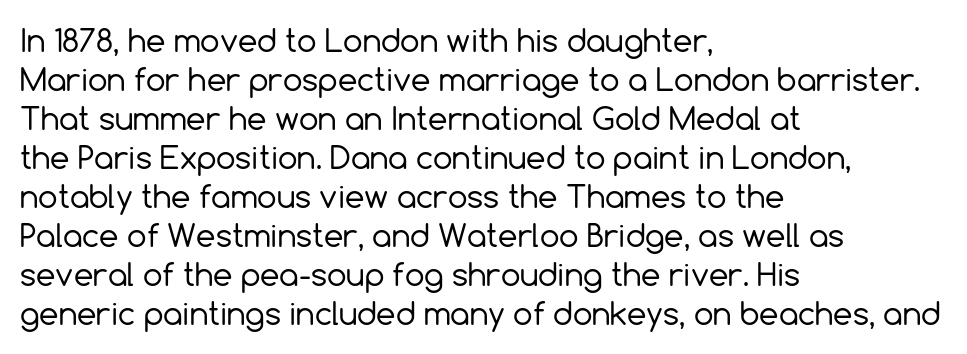
{"serif": "no", "italic": "no", "bold": "no", "weight": "regular", "width": "normal", "x_height": "medium", "monospaced": "no", "underline": "no", "align": "left", "line_spacing": "normal", "line_spacing_ratio": 1.26, "letter_spacing": "normal", "letter_spacing_em": 0.0, "glyph_px": 31}
